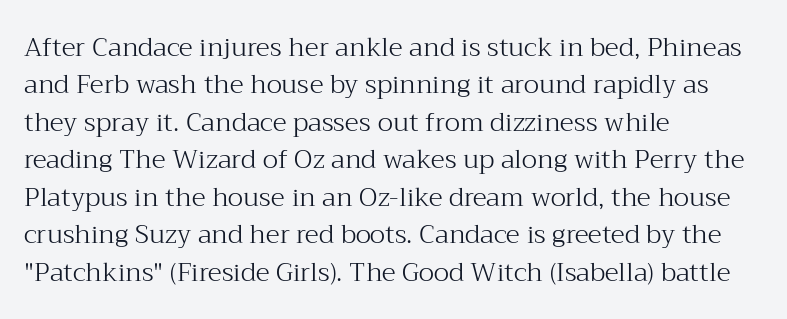
Q: Is the text bold? A: No.
Q: Is the text italic (slanted)? A: No, it is upright.
Q: Is the text underlined? A: No.
Q: How is the paragraph aligned? A: Left-aligned.
Q: Is the spacing between letters normal or unusually wide? A: Normal.
Q: Is the spacing between lines tight, normal or loose? A: Normal.
